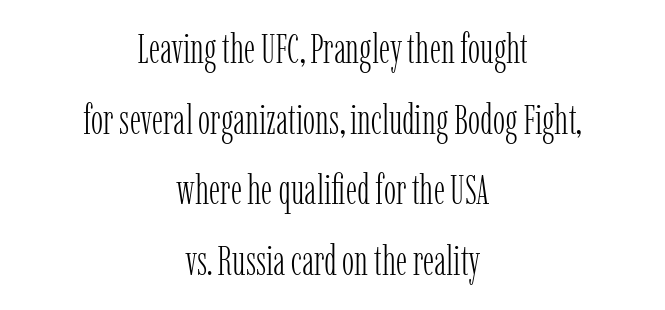
Looks like regular typesetting: each glyph gets only the width it needs. The compositor balanced each line on the midline. The characters are drawn with everyday or finer stroke widths. Type without underlining. Glyph-to-glyph distance matches everyday printed text.
